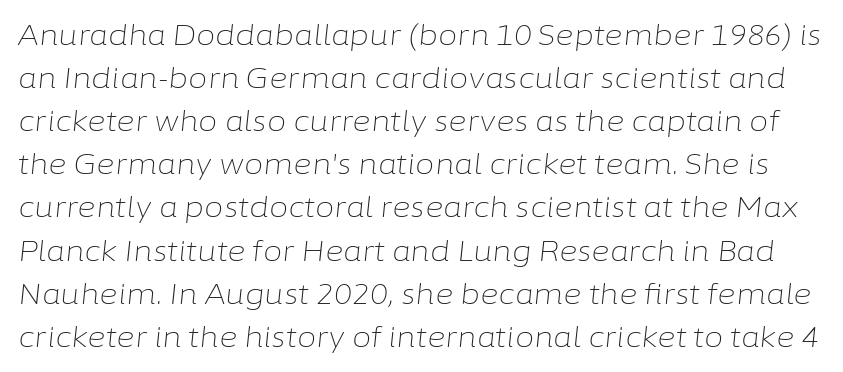
The passage shown is not bold in any degree. Students, observe: this is what conventionally led text looks like. Rule under the text: the space is simply empty. Here the designer chose a conventional face with non-uniform glyph widths.
